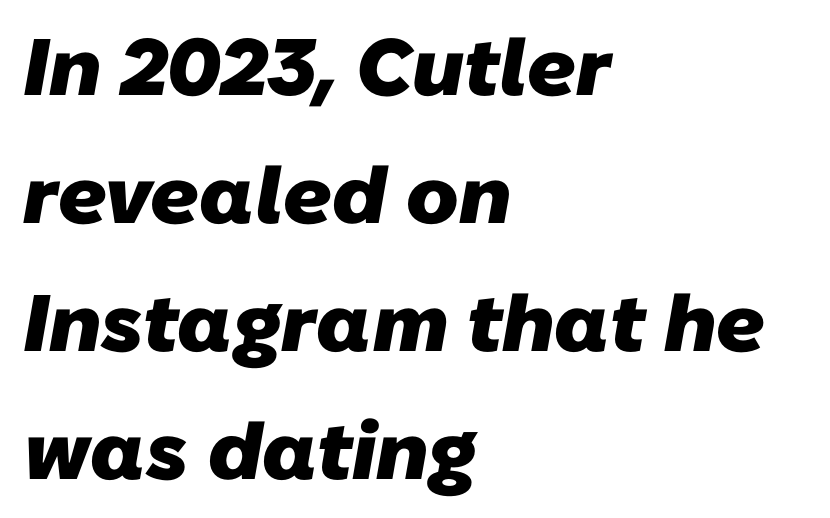
{"serif": "no", "bold": "yes", "weight": "heavy", "width": "normal", "stroke_contrast": "low", "x_height": "medium", "monospaced": "no", "underline": "no", "align": "left", "line_spacing": "normal", "line_spacing_ratio": 1.6, "letter_spacing": "normal", "letter_spacing_em": 0.0, "glyph_px": 80}
